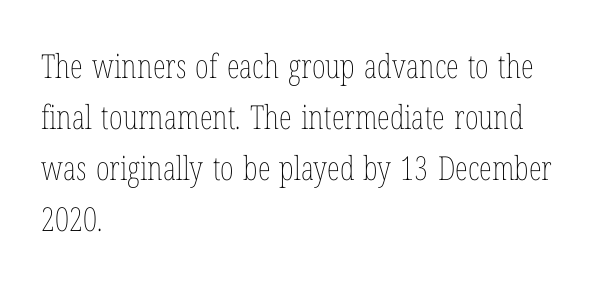
Q: Is the text bold? A: No.
Q: Is the text italic (slanted)? A: No, it is upright.
Q: Is the text underlined? A: No.
Q: How is the paragraph aligned? A: Left-aligned.
Q: Is the spacing between letters normal or unusually wide? A: Normal.
Q: Is the spacing between lines tight, normal or loose? A: Normal.
Q: Width (condensed, normal, or wide)? A: Condensed.
Q: Stroke contrast? A: Low.
Q: x-height? A: Medium.
Q: Monospaced? A: No.
